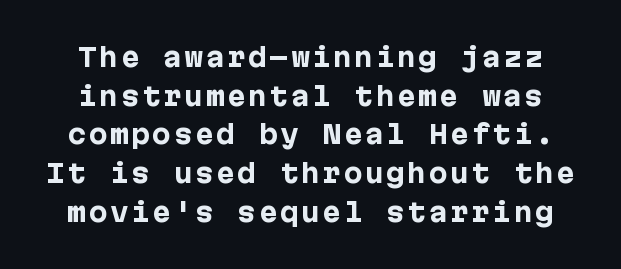
Q: Is the text bold? A: Yes.
Q: Is the text italic (slanted)? A: No, it is upright.
Q: Is the text underlined? A: No.
Q: Is the spacing between lines tight, normal or loose? A: Normal.
